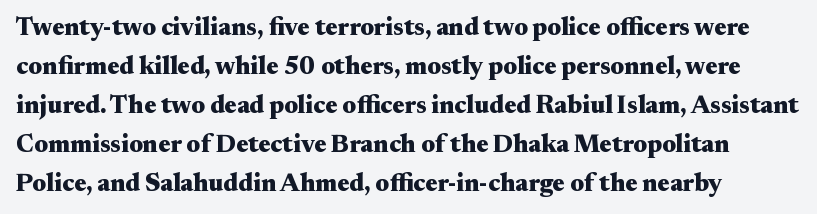
Q: Is the text bold? A: Yes.
Q: Is the text italic (slanted)? A: No, it is upright.
Q: Is the text underlined? A: No.
Q: How is the paragraph aligned? A: Left-aligned.
Q: Is the spacing between letters normal or unusually wide? A: Normal.
Q: Is the spacing between lines tight, normal or loose? A: Normal.
